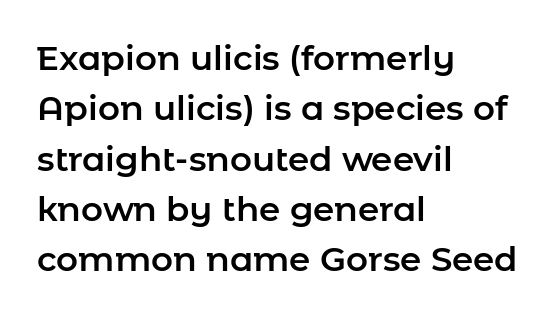
Q: Is the text italic (slanted)? A: No, it is upright.
Q: Is the typeface a serif or a sans-serif typeface? A: Sans-serif.
Q: Is the text underlined? A: No.
Q: How is the paragraph aligned? A: Left-aligned.
Q: Is the spacing between letters normal or unusually wide? A: Normal.
Q: Is the spacing between lines tight, normal or loose? A: Normal.
Q: Width (condensed, normal, or wide)? A: Normal.
Q: Stroke contrast? A: Low.
Q: x-height? A: Medium.
Q: Monospaced? A: No.
